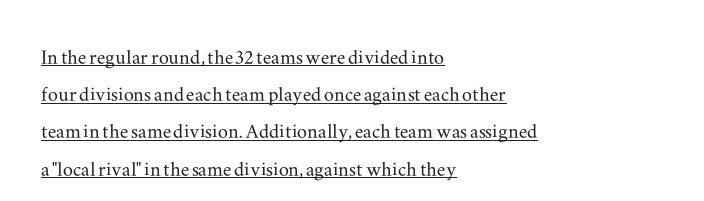
The image shows 25 px text type, upright; set left-aligned, normal line spacing (1.49x), normal letter spacing, underlined.
